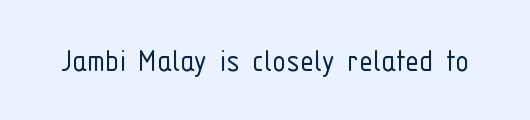
{"serif": "no", "italic": "no", "bold": "no", "weight": "light", "width": "condensed", "stroke_contrast": "low", "x_height": "medium", "monospaced": "no", "underline": "no", "letter_spacing": "normal", "letter_spacing_em": 0.0, "glyph_px": 35}
